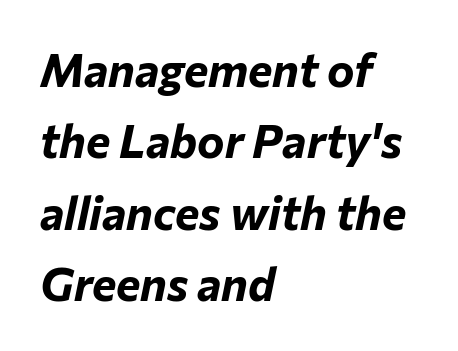
The paragraph has a hard left edge and a soft right edge. The words here are not underlined. The rendering uses natural spacing where letterforms have individual widths. Characters are canted at an angle relative to the baseline's perpendicular. This rendering leaves character spacing at its baseline value.
